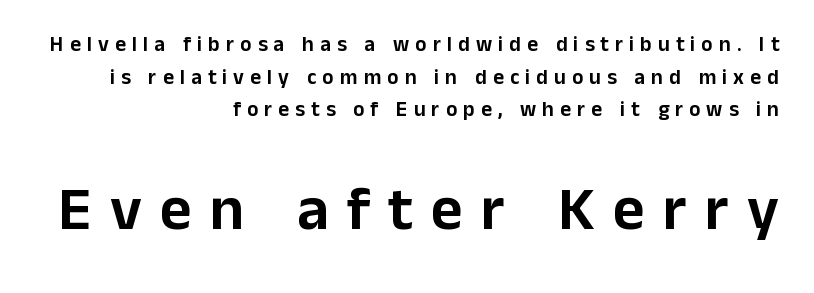
What's the leading like? Ordinary, nothing unusual. The tracking jumps out immediately: characters are airy and widely separated. Teacher's note: observe the even right margin — that is flush-right alignment. Serifs: no, the terminals of the letterforms are clean. Two sizes are in play, and the larger belongs to the second block. The font's upright variant was chosen for this text.
